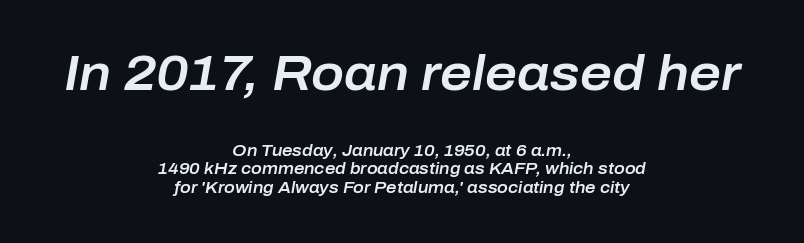
The image shows 49 px text type, italic (leaning right); set centered, tight line spacing (1.14x), normal letter spacing, not underlined; the first (top) block is 3.06x larger; low stroke contrast and a medium x-height.
